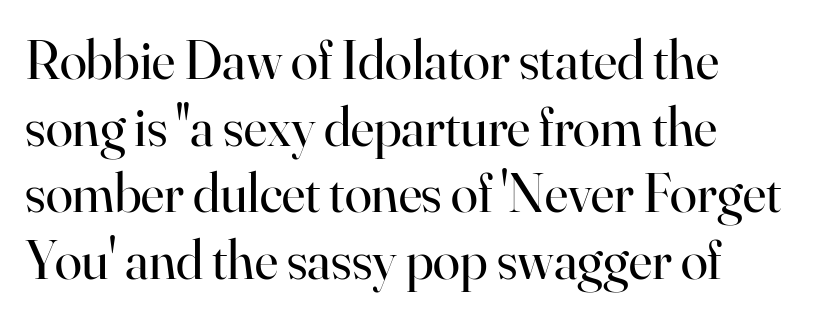
The characters are drawn with everyday or finer stroke widths. Character widths vary here, with narrow letters taking less room than wide ones. If you drew a line through each stem, it would be perfectly vertical. What kind of face is this? One with serifs. Caption: standard tracking, unaltered. Words float on clear page, feet unadorned.
